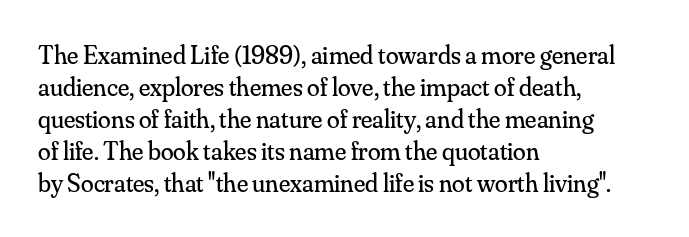
The passage shown is not underscored anywhere. Words appear dense and cohesive because spacing is normal. Alignment: flush left. Unlike italic type, these characters show no tilt at all.
